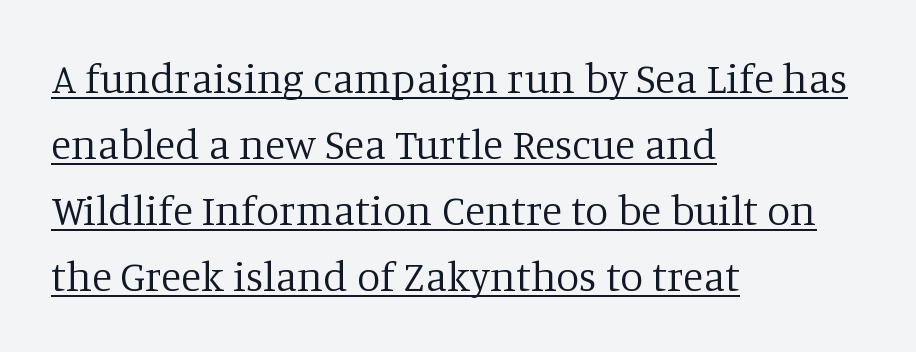
Q: Is the text bold? A: No.
Q: Is the text italic (slanted)? A: No, it is upright.
Q: Is the typeface a serif or a sans-serif typeface? A: Serif.
Q: Is the text underlined? A: Yes.
Q: How is the paragraph aligned? A: Left-aligned.
Q: Is the spacing between letters normal or unusually wide? A: Normal.
Q: Is the spacing between lines tight, normal or loose? A: Normal.
Q: Width (condensed, normal, or wide)? A: Normal.
Q: Stroke contrast? A: Low.
Q: x-height? A: Large.
Q: Monospaced? A: No.
